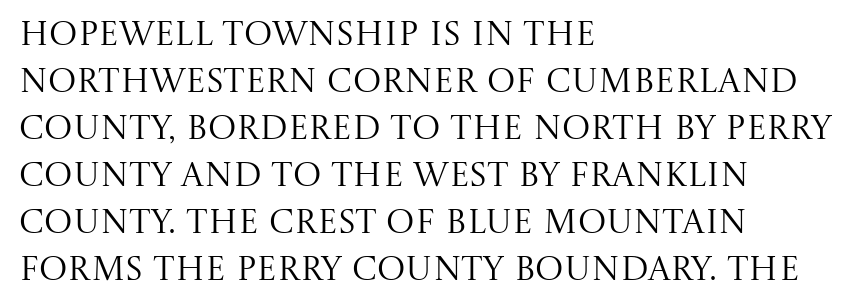
A typesetter would call this leading conventional body-copy spacing. Quick note: not italic, upright. Does the copy run flush right? No — it runs flush left. The passage shown is typed in a proportional face where columns would drift. Unbolded letterforms with no extra heft. Only glyphs here, with clear space below each row.
